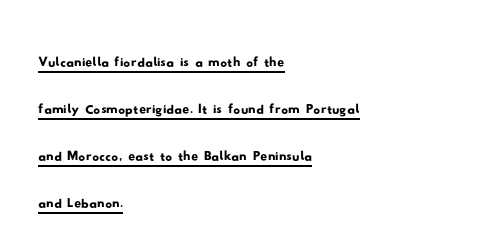
Teacher's note: observe the even left margin — that is flush-left alignment. Font category for this specimen: sans-serif. Quick note: interline space is typical. Observe the ordinary spacing: letters are neighbours, not strangers.
